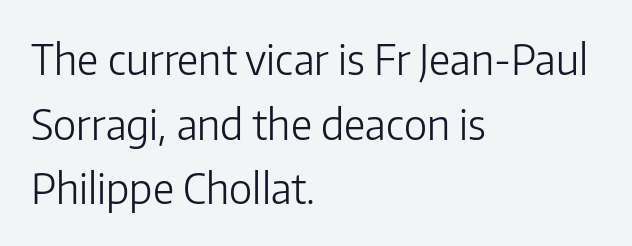
{"serif": "no", "italic": "no", "bold": "no", "weight": "light", "width": "normal", "stroke_contrast": "low", "x_height": "medium", "monospaced": "no", "underline": "no", "align": "left", "line_spacing": "normal", "line_spacing_ratio": 1.54, "letter_spacing": "normal", "letter_spacing_em": 0.0, "glyph_px": 42}
